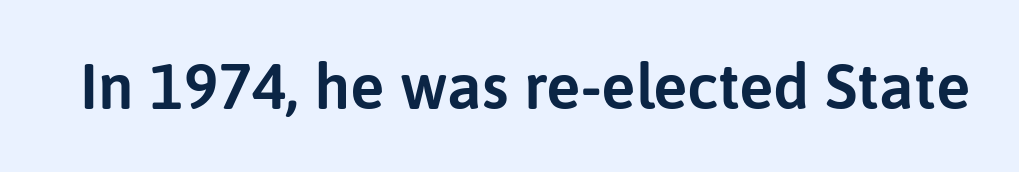
The image shows 64 px sans-serif type, upright; set normal letter spacing, not underlined; low stroke contrast and a medium x-height.
